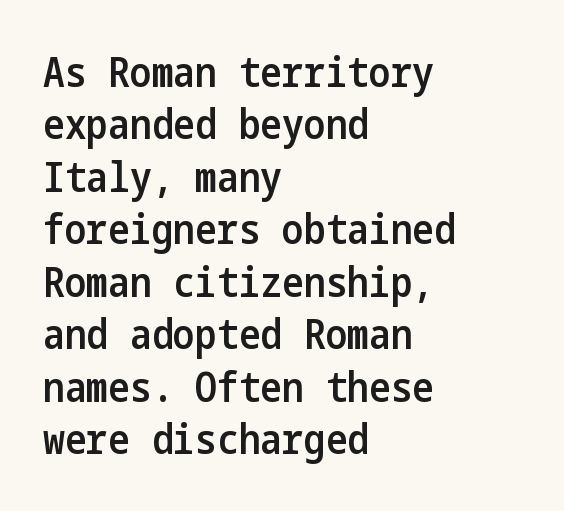
Q: Is the text bold? A: Semi-bold.
Q: Is the text italic (slanted)? A: No, it is upright.
Q: Is the typeface a serif or a sans-serif typeface? A: Sans-serif.
Q: Is the text underlined? A: No.
Q: How is the paragraph aligned? A: Left-aligned.
Q: Is the spacing between letters normal or unusually wide? A: Normal.
Q: Is the spacing between lines tight, normal or loose? A: Normal.
Q: Width (condensed, normal, or wide)? A: Condensed.
Q: Stroke contrast? A: Low.
Q: x-height? A: Medium.
